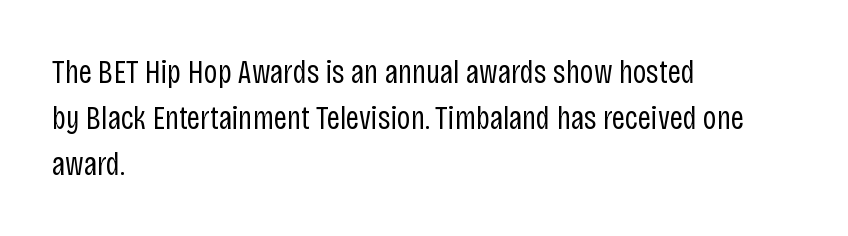
The image shows 33 px regular-weight, condensed sans-serif type, upright; set left-aligned, normal line spacing (1.39x), normal letter spacing, not underlined; low stroke contrast and a large x-height.
